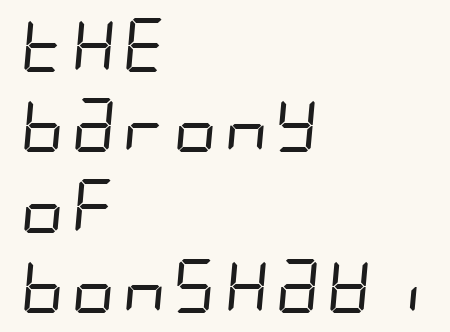
The image shows 54 px regular-weight, condensed sans-serif type; set left-aligned, normal line spacing (1.49x), normal letter spacing, not underlined; low stroke contrast and a large x-height.
